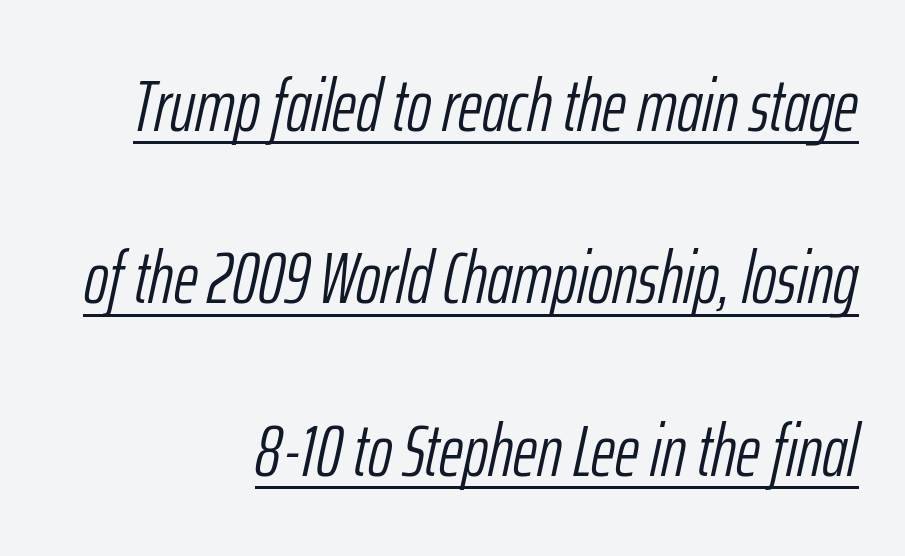
{"italic": "yes", "lean": "right", "slant_degrees": 12, "bold": "no", "weight": "light", "width": "condensed", "stroke_contrast": "low", "x_height": "medium", "monospaced": "no", "underline": "yes", "align": "right", "line_spacing": "loose", "line_spacing_ratio": 2.33, "letter_spacing": "normal", "letter_spacing_em": 0.0, "glyph_px": 74}
